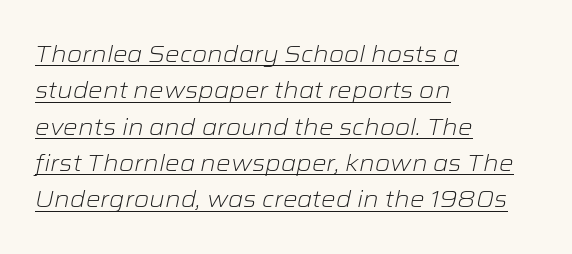
{"italic": "yes", "lean": "right", "slant_degrees": 12, "bold": "no", "underline": "yes", "align": "left", "line_spacing": "normal", "line_spacing_ratio": 1.58, "letter_spacing": "normal", "letter_spacing_em": 0.0, "glyph_px": 23}
